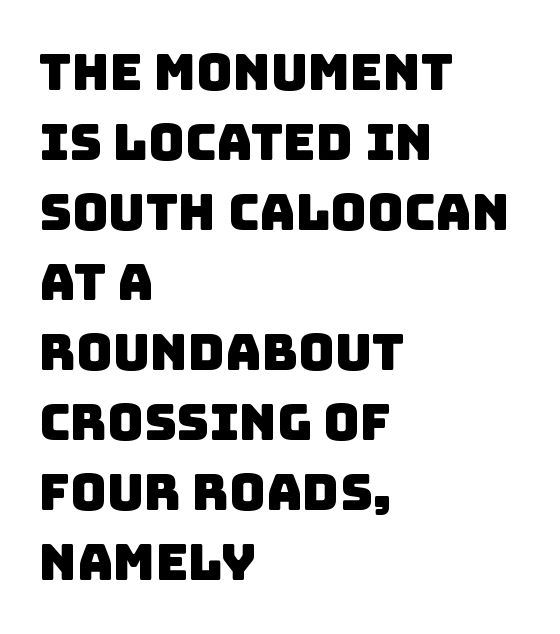
{"serif": "no", "width": "normal", "stroke_contrast": "low", "x_height": "large", "monospaced": "no", "underline": "no", "align": "left", "line_spacing": "normal", "line_spacing_ratio": 1.4, "letter_spacing": "normal", "letter_spacing_em": 0.0, "glyph_px": 50}
